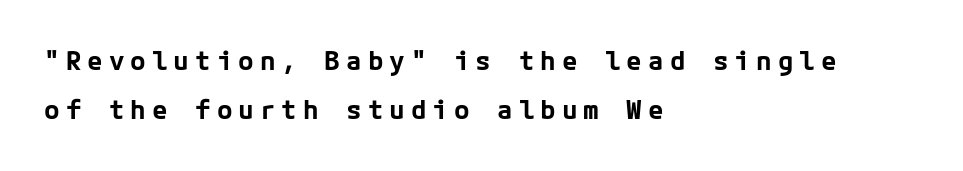
Quick note: underline off. Compared with a centered layout, this one pins lines to the left instead. Compared with typical body copy, the letter spacing here is much looser. These lines were composed using upright roman letters. The designer dialed line spacing up above the default.
